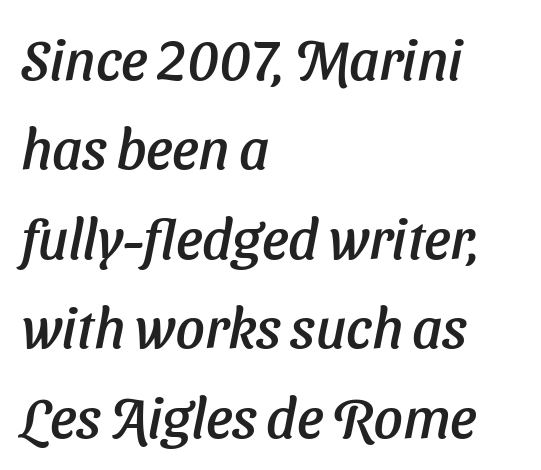
The image shows 57 px text type, italic (leaning right); set left-aligned, normal line spacing (1.57x), normal letter spacing, not underlined; low stroke contrast and a medium x-height.
